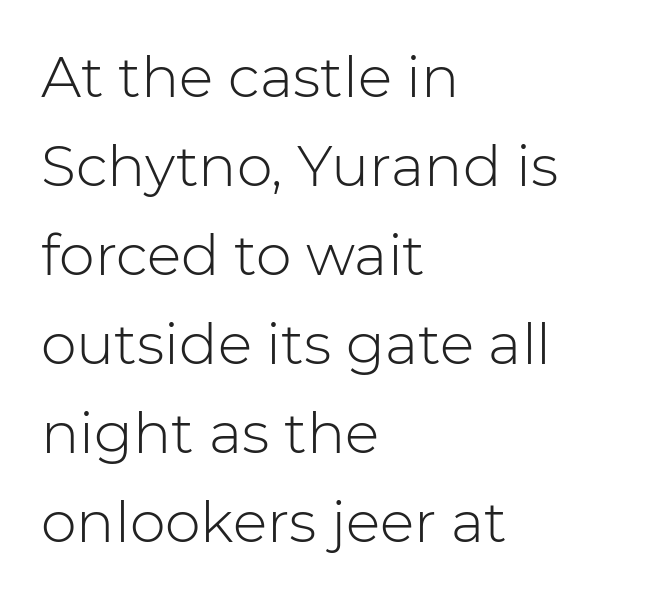
The passage shown is typed in a proportional face where columns would drift. Grotesque or geometric, the face here clearly has no serifs. In CSS terms this would be text-align: left. Words appear dense and cohesive because spacing is normal.
